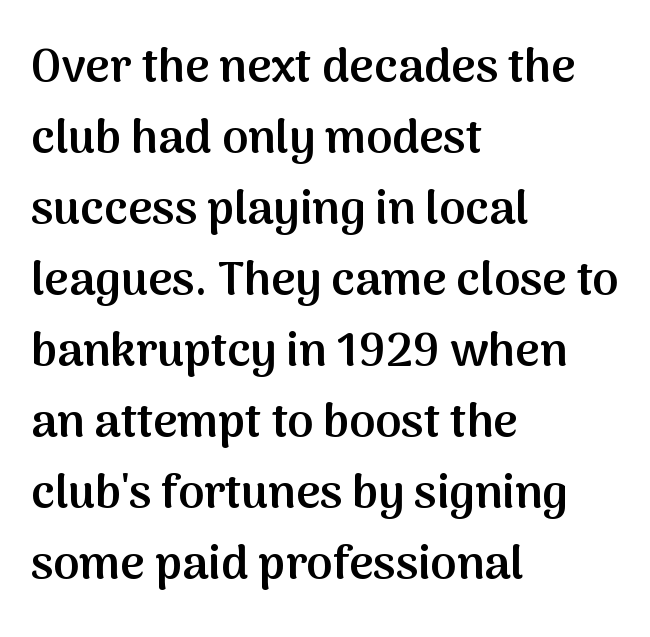
The image shows 47 px semibold sans-serif type, upright; set left-aligned, normal line spacing (1.51x), normal letter spacing, not underlined; medium stroke contrast and a medium x-height.
